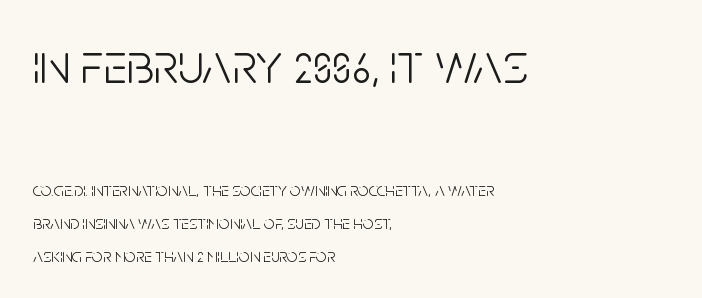
Unlike a traditional serif, this face leaves its strokes unadorned. Bare-footed words on every line. Character size in the leading block exceeds that of the trailing block. Where is the straight margin? On the left.
